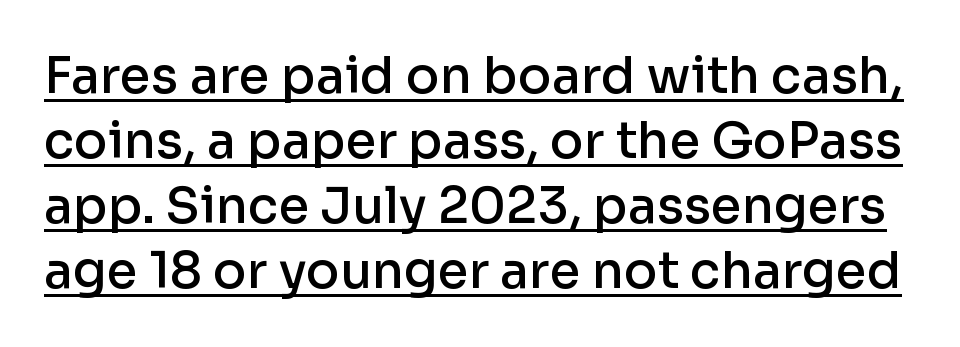
Q: Is the text bold? A: Semi-bold.
Q: Is the text italic (slanted)? A: No, it is upright.
Q: Is the typeface a serif or a sans-serif typeface? A: Sans-serif.
Q: Is the text underlined? A: Yes.
Q: Is the spacing between letters normal or unusually wide? A: Normal.
Q: Is the spacing between lines tight, normal or loose? A: Normal.
Q: Width (condensed, normal, or wide)? A: Normal.
Q: Stroke contrast? A: Low.
Q: x-height? A: Medium.
Q: Monospaced? A: No.
